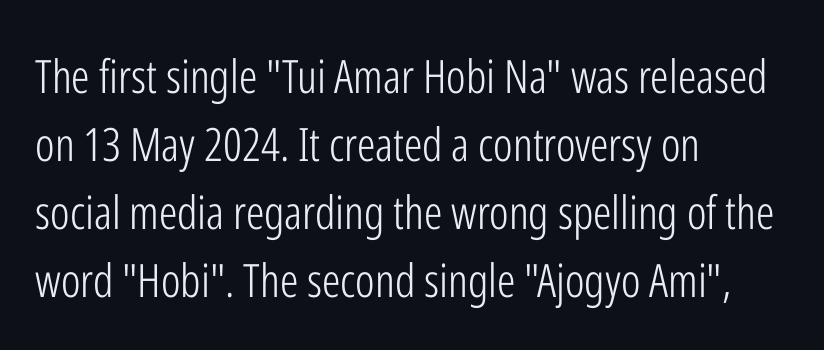
Q: Is the text bold? A: No.
Q: Is the text italic (slanted)? A: No, it is upright.
Q: Is the typeface a serif or a sans-serif typeface? A: Sans-serif.
Q: Is the text underlined? A: No.
Q: How is the paragraph aligned? A: Left-aligned.
Q: Is the spacing between letters normal or unusually wide? A: Normal.
Q: Is the spacing between lines tight, normal or loose? A: Normal.
Q: Width (condensed, normal, or wide)? A: Condensed.
Q: Stroke contrast? A: Low.
Q: x-height? A: Medium.
Q: Monospaced? A: No.
